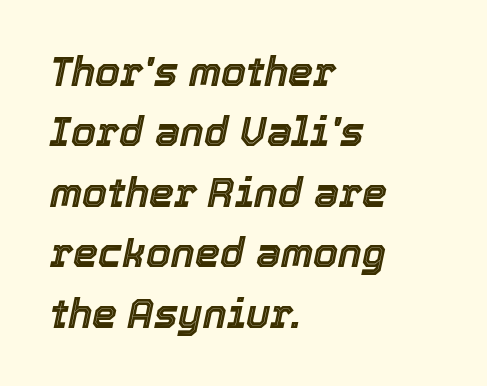
{"italic": "yes", "lean": "right", "slant_degrees": 12, "width": "normal", "x_height": "medium", "monospaced": "no", "underline": "no", "align": "left", "line_spacing": "normal", "line_spacing_ratio": 1.51, "letter_spacing": "normal", "letter_spacing_em": 0.0, "glyph_px": 40}
